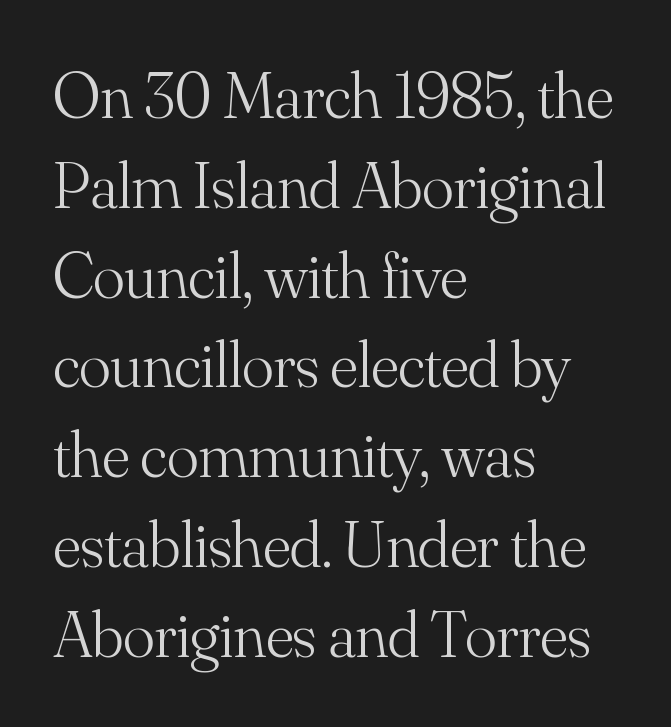
Q: Is the text bold? A: No.
Q: Is the text italic (slanted)? A: No, it is upright.
Q: Is the typeface a serif or a sans-serif typeface? A: Serif.
Q: Is the text underlined? A: No.
Q: How is the paragraph aligned? A: Left-aligned.
Q: Is the spacing between letters normal or unusually wide? A: Normal.
Q: Is the spacing between lines tight, normal or loose? A: Normal.
Q: Width (condensed, normal, or wide)? A: Normal.
Q: Stroke contrast? A: Medium.
Q: x-height? A: Small.
Q: Monospaced? A: No.
